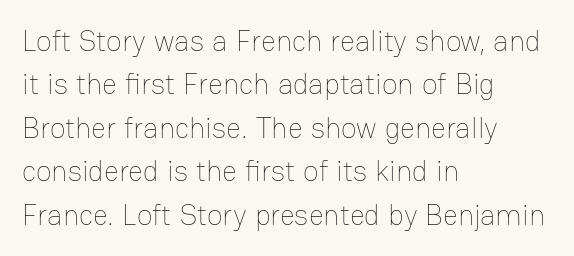
Q: Is the text bold? A: No.
Q: Is the text italic (slanted)? A: No, it is upright.
Q: Is the text underlined? A: No.
Q: How is the paragraph aligned? A: Left-aligned.
Q: Is the spacing between letters normal or unusually wide? A: Normal.
Q: Is the spacing between lines tight, normal or loose? A: Normal.
Q: Width (condensed, normal, or wide)? A: Normal.
Q: Stroke contrast? A: Low.
Q: x-height? A: Medium.
Q: Monospaced? A: No.
